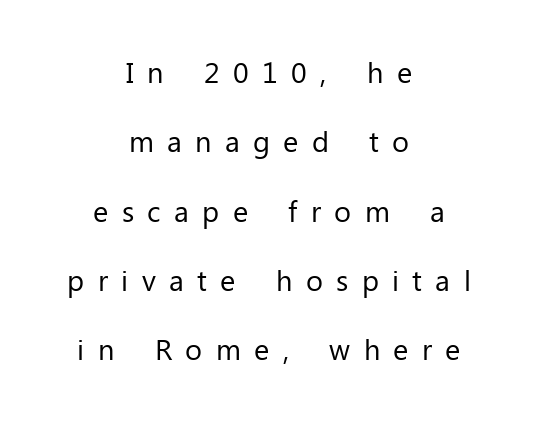
{"serif": "no", "italic": "no", "bold": "no", "weight": "regular", "width": "normal", "stroke_contrast": "low", "x_height": "medium", "monospaced": "no", "underline": "no", "align": "center", "line_spacing": "loose", "line_spacing_ratio": 2.39, "letter_spacing": "wide", "letter_spacing_em": 0.46, "glyph_px": 29}
